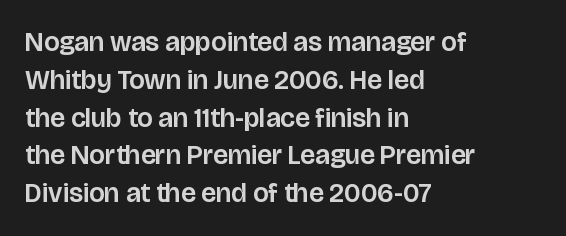
Q: Is the text italic (slanted)? A: No, it is upright.
Q: Is the text underlined? A: No.
Q: How is the paragraph aligned? A: Left-aligned.
Q: Is the spacing between letters normal or unusually wide? A: Normal.
Q: Is the spacing between lines tight, normal or loose? A: Normal.
